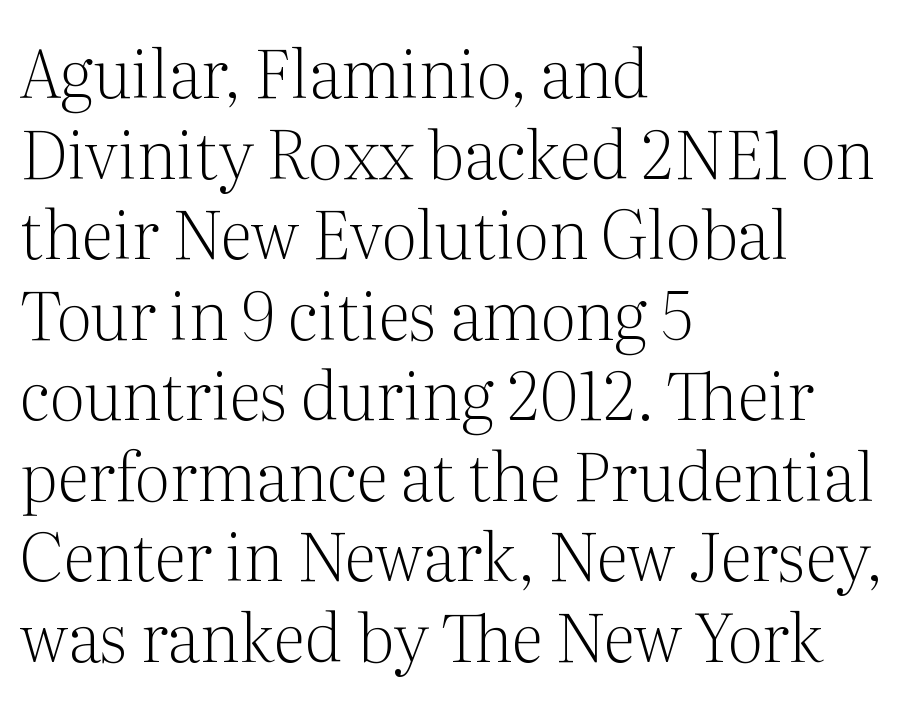
Q: Is the text bold? A: No.
Q: Is the text italic (slanted)? A: No, it is upright.
Q: Is the typeface a serif or a sans-serif typeface? A: Serif.
Q: Is the text underlined? A: No.
Q: How is the paragraph aligned? A: Left-aligned.
Q: Is the spacing between letters normal or unusually wide? A: Normal.
Q: Width (condensed, normal, or wide)? A: Normal.
Q: Stroke contrast? A: Medium.
Q: x-height? A: Medium.
Q: Monospaced? A: No.
